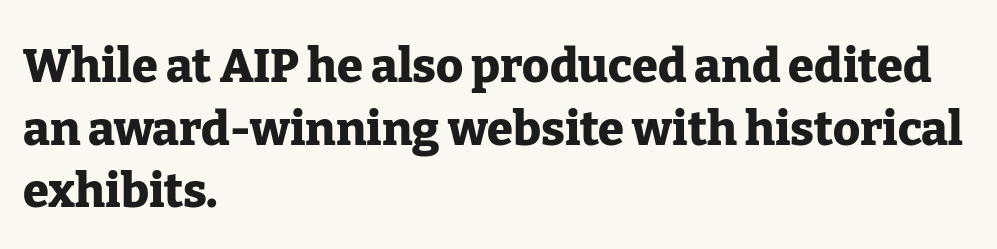
The typography opts for an upright posture over an oblique one. In terms of leading, this rendering sits right in the middle. Look at the stroke-to-counter ratio: heavy, a bold. Is this a sans? No — the strokes have serifs. Each letter keeps its own natural width here, so spacing adapts to shape.
